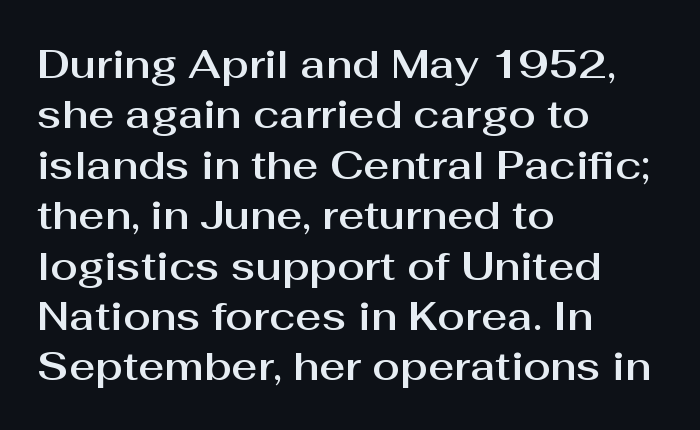
The image shows 40 px sans-serif type, upright; set left-aligned, normal line spacing (1.26x), normal letter spacing, not underlined; medium stroke contrast and a medium x-height.
